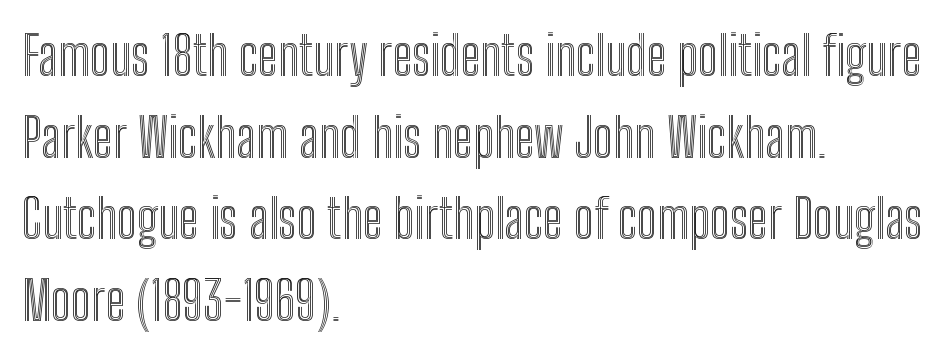
Q: Is the text italic (slanted)? A: No, it is upright.
Q: Is the text underlined? A: No.
Q: How is the paragraph aligned? A: Left-aligned.
Q: Is the spacing between letters normal or unusually wide? A: Normal.
Q: Is the spacing between lines tight, normal or loose? A: Normal.
Q: Width (condensed, normal, or wide)? A: Condensed.
Q: x-height? A: Medium.
Q: Monospaced? A: No.
